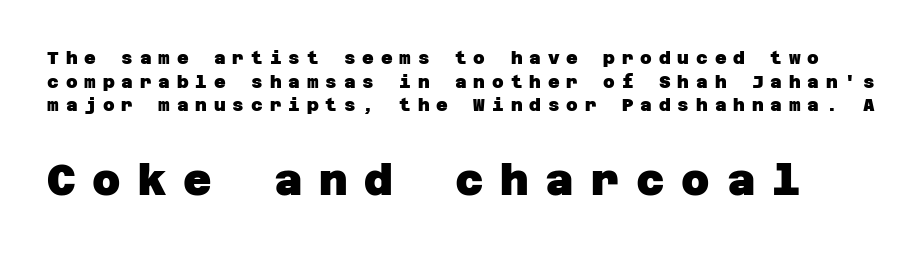
A typesetter would call this leading conventional body-copy spacing. The characters display no serif detailing; their extremities are plain. The block sitting lower on the canvas is the one with enlarged characters. Look at the tracking — it's clearly loosened, letters drifting apart.
